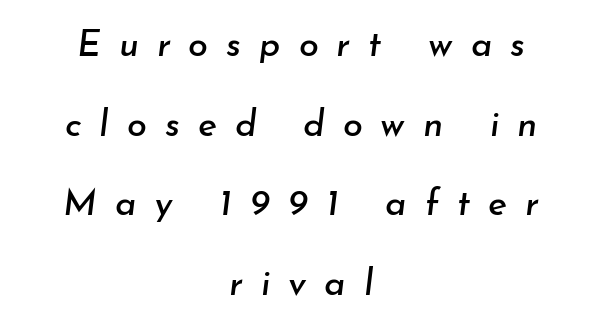
The image shows 36 px text type, italic (leaning right); set centered, loose line spacing (2.21x), unusually wide letter spacing (+0.5 em), not underlined; low stroke contrast and a small x-height.
